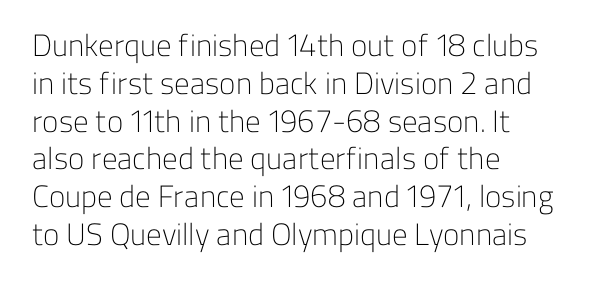
A quiet, ordinary-to-light weight characterises the typeface. The rendering shows plain stroke endings on the letterforms — a sans-serif design. No extra tracking has been applied to these lines. Letters rest on an invisible, unmarked baseline. The passage shown is typed in a proportional face where columns would drift. The lettering holds an erect, upright posture throughout.
